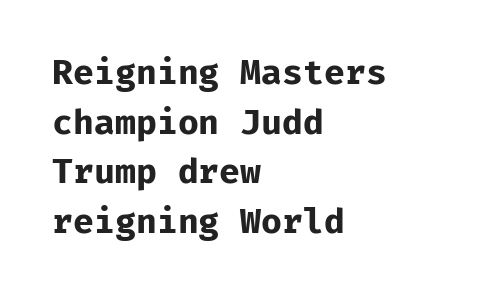
Q: Is the text bold? A: Yes.
Q: Is the text italic (slanted)? A: No, it is upright.
Q: Is the typeface a serif or a sans-serif typeface? A: Sans-serif.
Q: Is the text underlined? A: No.
Q: How is the paragraph aligned? A: Left-aligned.
Q: Is the spacing between letters normal or unusually wide? A: Normal.
Q: Is the spacing between lines tight, normal or loose? A: Normal.
Q: Width (condensed, normal, or wide)? A: Normal.
Q: Stroke contrast? A: Low.
Q: x-height? A: Medium.
Q: Monospaced? A: Yes.
